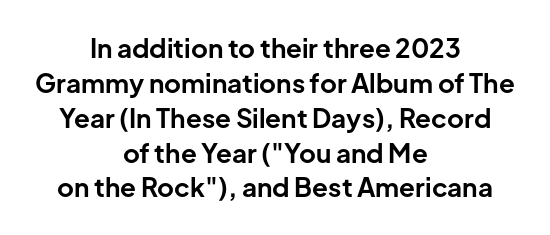
{"italic": "no", "bold": "yes", "underline": "no", "align": "center", "line_spacing": "normal", "line_spacing_ratio": 1.34, "letter_spacing": "normal", "letter_spacing_em": 0.0, "glyph_px": 26}
